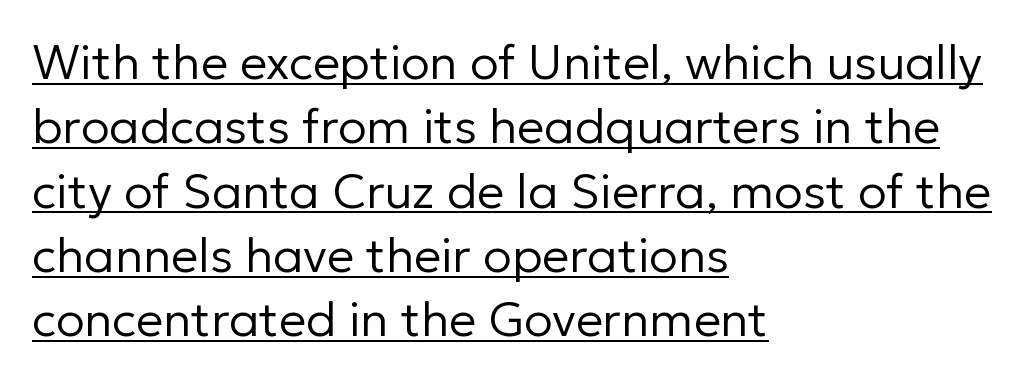
{"serif": "no", "italic": "no", "bold": "no", "weight": "regular", "width": "normal", "stroke_contrast": "low", "x_height": "medium", "monospaced": "no", "underline": "yes", "align": "left", "line_spacing": "normal", "line_spacing_ratio": 1.34, "letter_spacing": "normal", "letter_spacing_em": 0.0, "glyph_px": 48}
